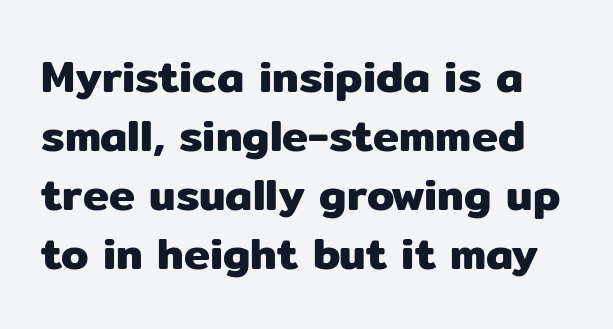
Q: Is the text italic (slanted)? A: No, it is upright.
Q: Is the typeface a serif or a sans-serif typeface? A: Sans-serif.
Q: Is the text underlined? A: No.
Q: Is the spacing between letters normal or unusually wide? A: Normal.
Q: Is the spacing between lines tight, normal or loose? A: Normal.
Q: Width (condensed, normal, or wide)? A: Normal.
Q: Stroke contrast? A: Low.
Q: x-height? A: Medium.
Q: Monospaced? A: No.
